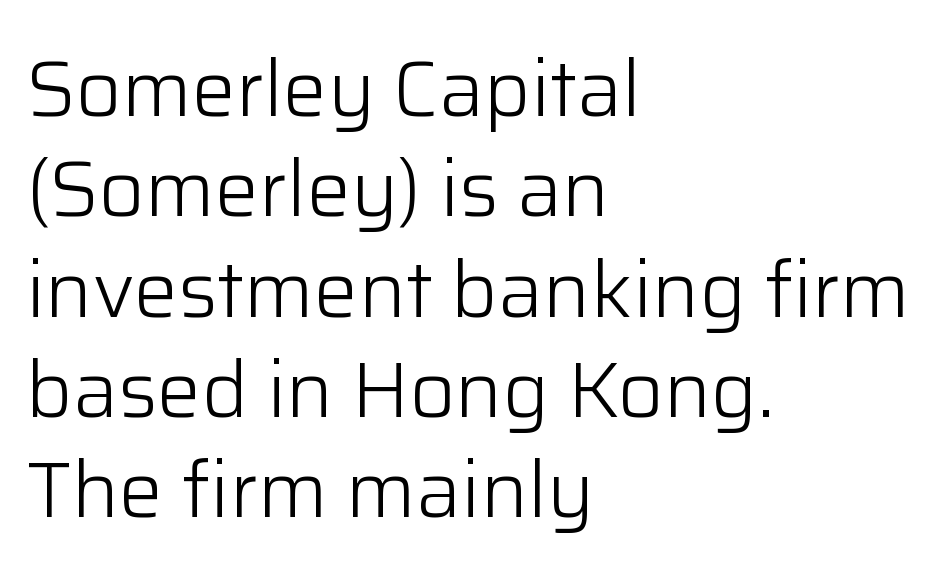
The image shows 79 px light sans-serif type, upright; set left-aligned, normal line spacing (1.27x), normal letter spacing, not underlined; low stroke contrast and a medium x-height.
